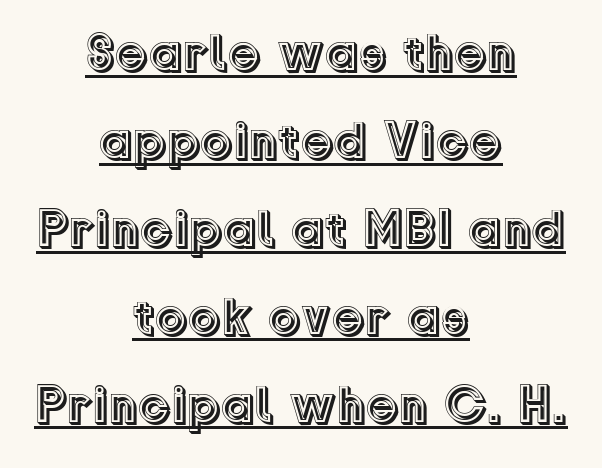
Standard letterfit; no display-style spreading of the glyphs. Somebody hit Ctrl+U on this one — the words are underlined. This sample has the flowing, uneven cadence of proportional lettering. The vertical gap from one line to the next is medium. Quick note: not italic, upright.
